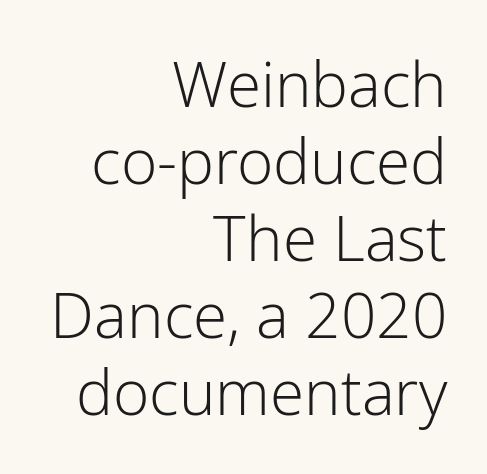
Q: Is the text bold? A: No.
Q: Is the text italic (slanted)? A: No, it is upright.
Q: Is the typeface a serif or a sans-serif typeface? A: Sans-serif.
Q: Is the text underlined? A: No.
Q: How is the paragraph aligned? A: Right-aligned.
Q: Is the spacing between letters normal or unusually wide? A: Normal.
Q: Width (condensed, normal, or wide)? A: Normal.
Q: Stroke contrast? A: Low.
Q: x-height? A: Medium.
Q: Monospaced? A: No.
